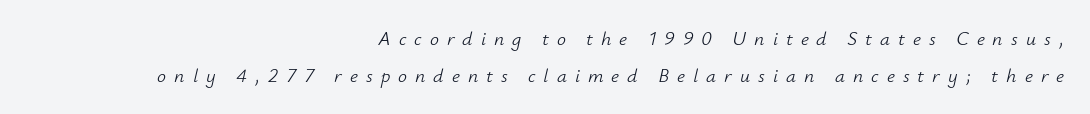
Q: Is the text bold? A: No.
Q: Is the text italic (slanted)? A: Yes, it leans right by about 12 degrees.
Q: Is the text underlined? A: No.
Q: How is the paragraph aligned? A: Right-aligned.
Q: Is the spacing between letters normal or unusually wide? A: Unusually wide.
